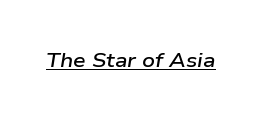
{"italic": "yes", "lean": "right", "slant_degrees": 9, "bold": "semi", "underline": "yes", "letter_spacing": "normal", "letter_spacing_em": 0.0, "glyph_px": 20}
